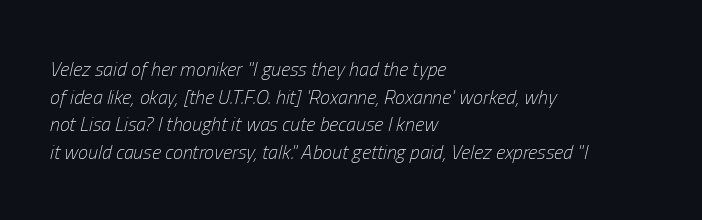
{"italic": "yes", "lean": "right", "slant_degrees": 13, "bold": "no", "underline": "no", "align": "left", "line_spacing": "normal", "line_spacing_ratio": 1.38, "letter_spacing": "normal", "letter_spacing_em": 0.0, "glyph_px": 20}
